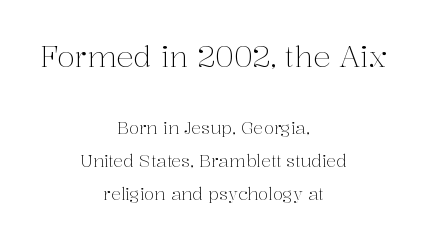
The image shows 29 px light serif type, upright; set centered, loose line spacing (1.95x), normal letter spacing, not underlined; the first (top) block is 1.71x larger; medium stroke contrast and a medium x-height.
